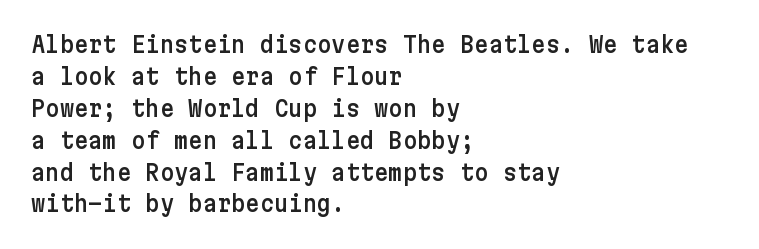
Left-aligned paragraph, ragged on the right. Rendered with straight, roman letterforms. Successive baselines arrive at the customary interval. Descenders are the only things crossing below the line. Is the letter spacing exaggerated? No — it looks like the ordinary default.
